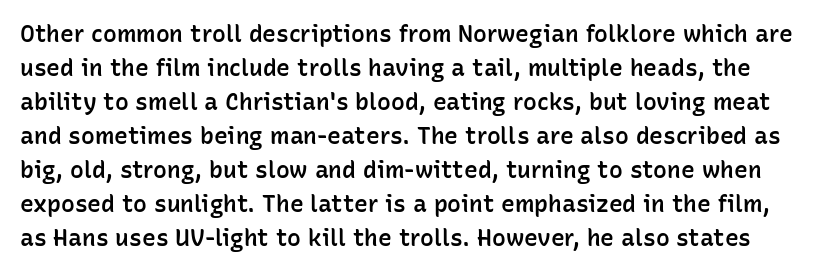
Moderately thickened strokes mark this as semibold type. The line-height multiplier appears to be the usual default. Look at the tracking — it's just the regular setting, nothing added. Unmarked baselines from the first word to the last. In terms of posture, this sample is upright.
